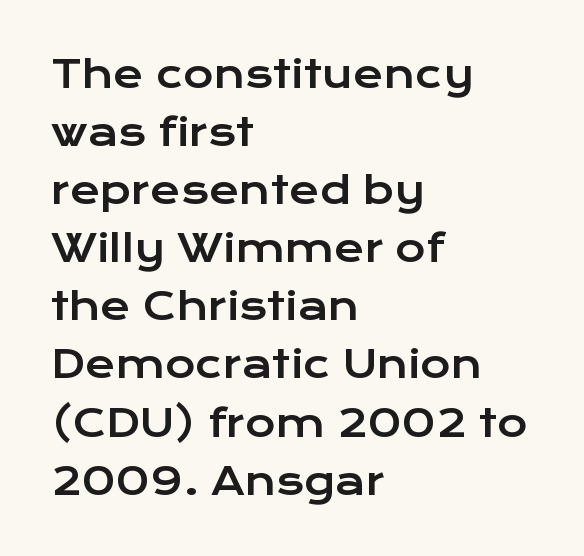
The image shows 37 px wide sans-serif type, upright; set left-aligned, normal line spacing (1.57x), normal letter spacing, not underlined; low stroke contrast and a medium x-height.
